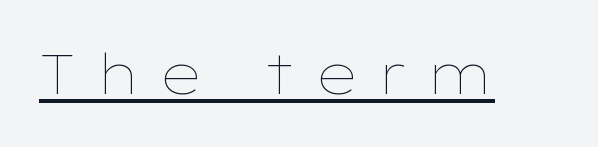
{"italic": "no", "bold": "no", "weight": "thin", "width": "wide", "stroke_contrast": "low", "x_height": "medium", "monospaced": "no", "underline": "yes", "letter_spacing": "wide", "letter_spacing_em": 0.33, "glyph_px": 55}
